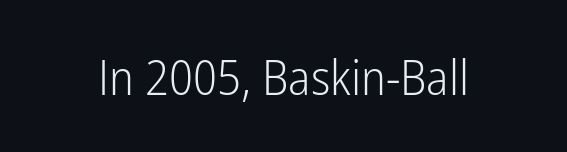
The image shows 49 px light, condensed sans-serif type, upright; set normal letter spacing, not underlined; low stroke contrast and a medium x-height.
